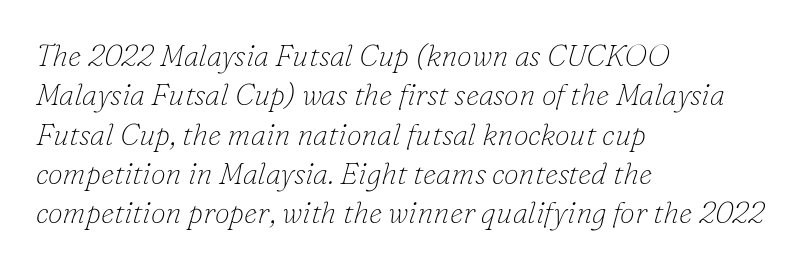
Nobody drew a line under any word here. Stem width sits at or under what a default text font uses. Left-aligned paragraph, ragged on the right. The passage shown leans; its letterforms are oblique. Honestly, the row spacing looks completely unremarkable.
